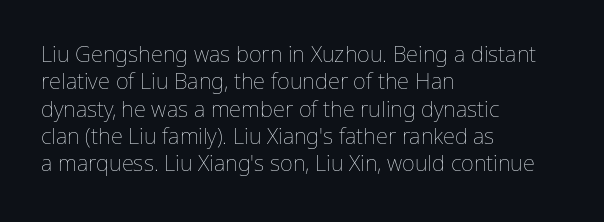
The image shows 22 px text type, upright; set left-aligned, line spacing 1.24x, normal letter spacing, not underlined.
